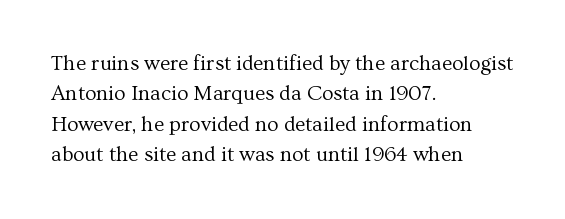
Letter spacing: default. Ink coverage per letter is moderate at most. The rag falls on the right side of this text block. Descenders are the only things crossing below the line. This block has exactly the height ordinary leading produces. This is the regular roman posture of the typeface.
